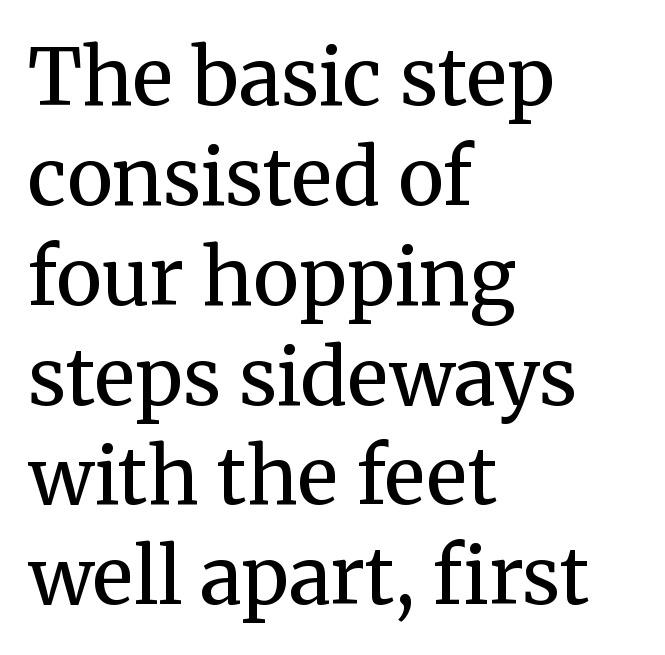
The image shows 78 px regular-weight serif type, upright; set left-aligned, normal line spacing (1.28x), normal letter spacing, not underlined; medium stroke contrast and a medium x-height.
